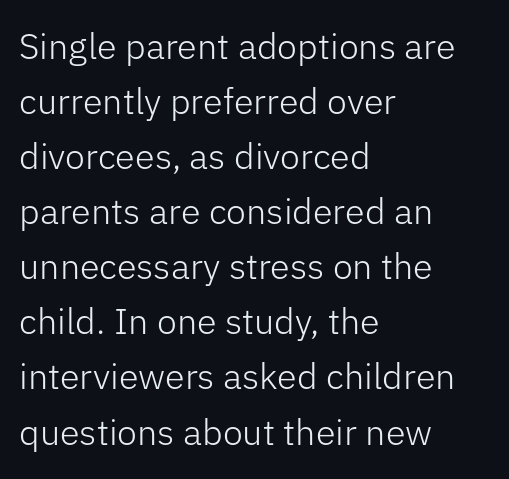
The image shows 36 px light sans-serif type, upright; set left-aligned, normal line spacing (1.53x), normal letter spacing, not underlined; low stroke contrast and a medium x-height.
